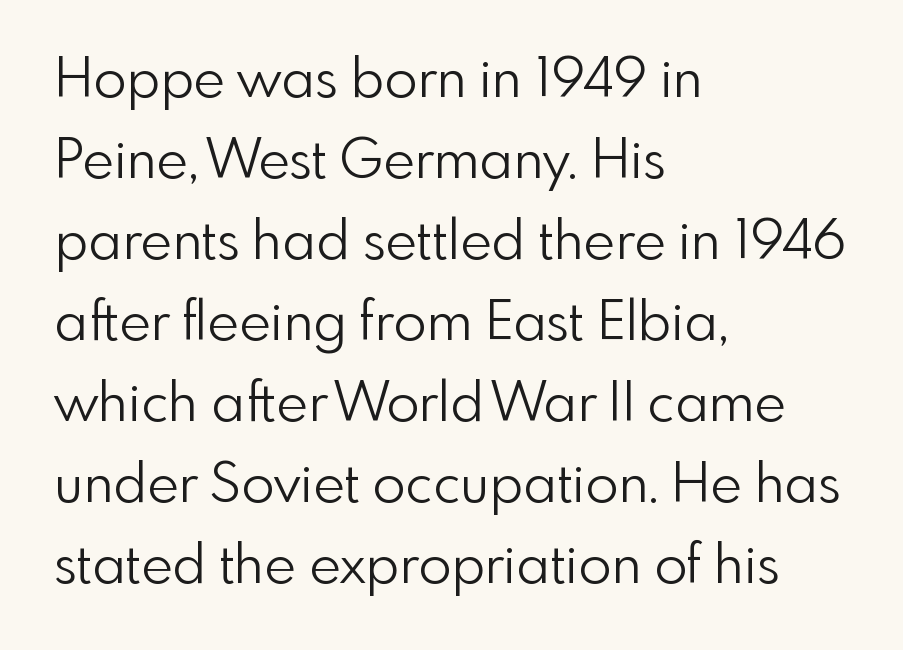
The horizontal fit of the characters is conventional and even. The glyphs in this specimen are sans serif. The strokes are not fattened; the text isn't bold. If you drew a line through each stem, it would be perfectly vertical. Proportional: the letters do not fall into vertical columns. The lines sit at an ordinary, default distance from one another.
